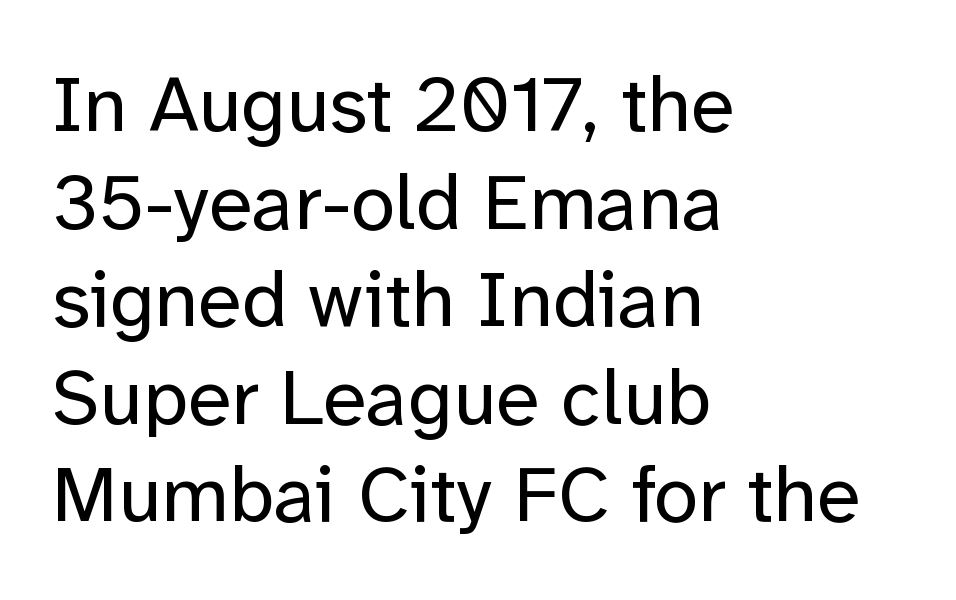
The image shows 80 px regular-weight sans-serif type, upright; set left-aligned, line spacing 1.22x, normal letter spacing, not underlined; low stroke contrast and a medium x-height.
